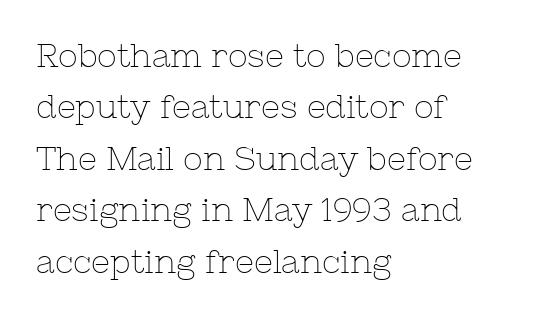
Q: Is the text bold? A: No.
Q: Is the text italic (slanted)? A: No, it is upright.
Q: Is the typeface a serif or a sans-serif typeface? A: Serif.
Q: Is the text underlined? A: No.
Q: How is the paragraph aligned? A: Left-aligned.
Q: Is the spacing between letters normal or unusually wide? A: Normal.
Q: Is the spacing between lines tight, normal or loose? A: Normal.
Q: Width (condensed, normal, or wide)? A: Normal.
Q: Stroke contrast? A: Low.
Q: x-height? A: Medium.
Q: Monospaced? A: No.
